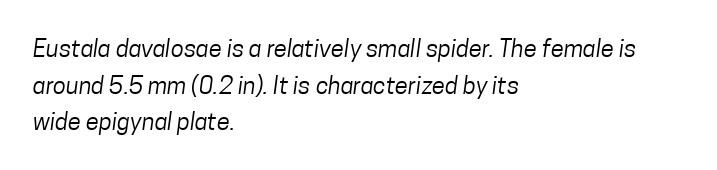
Spacing between characters is what you'd get straight out of the box. Where is the straight margin? On the left. These glyphs show unthickened strokes, regular width or finer. The rendering uses a moderate line-height, typical for paragraphs. The glyphs are unaccompanied by any horizontal stroke below them.
